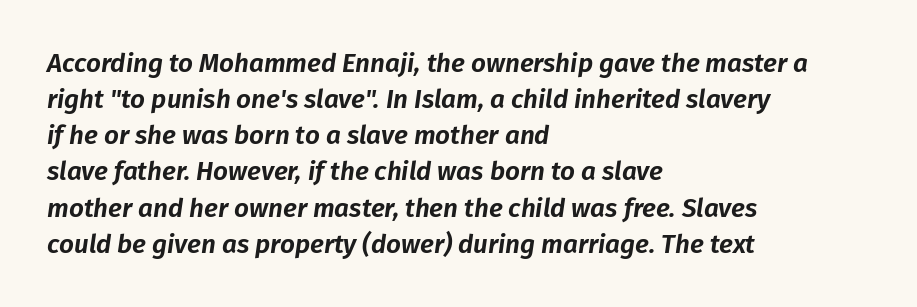
The image shows 26 px text type, italic (leaning right); set left-aligned, normal line spacing (1.39x), normal letter spacing, not underlined.
